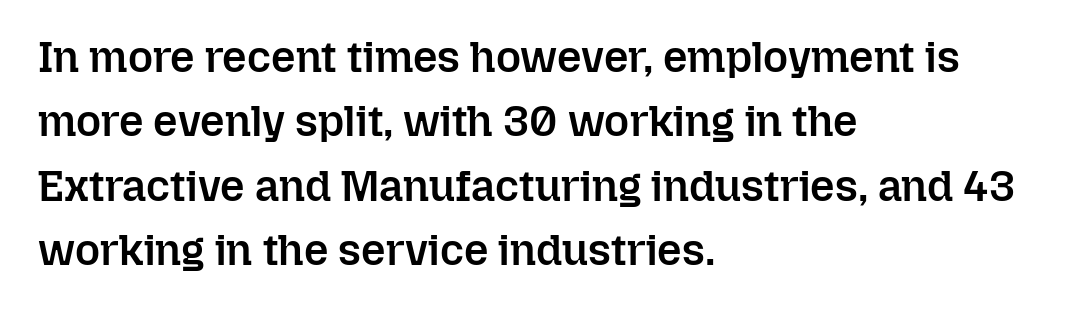
{"italic": "no", "bold": "semi", "weight": "semibold", "width": "normal", "stroke_contrast": "low", "x_height": "medium", "monospaced": "no", "underline": "no", "align": "left", "line_spacing": "normal", "line_spacing_ratio": 1.5, "letter_spacing": "normal", "letter_spacing_em": 0.0, "glyph_px": 43}
